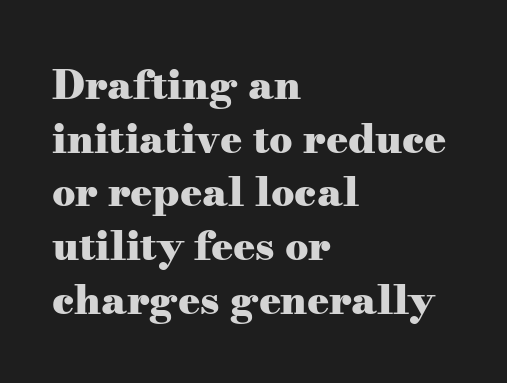
The font is running at its bold setting. What kind of face is this? One with serifs. The letters advance in unequal steps, a hallmark of proportional type. The gap between lines stays unmarked.
